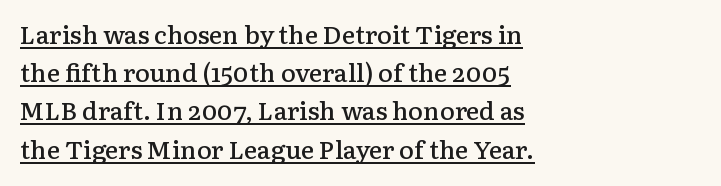
Q: Is the text bold? A: Semi-bold.
Q: Is the text italic (slanted)? A: No, it is upright.
Q: Is the text underlined? A: Yes.
Q: How is the paragraph aligned? A: Left-aligned.
Q: Is the spacing between letters normal or unusually wide? A: Normal.
Q: Is the spacing between lines tight, normal or loose? A: Normal.
